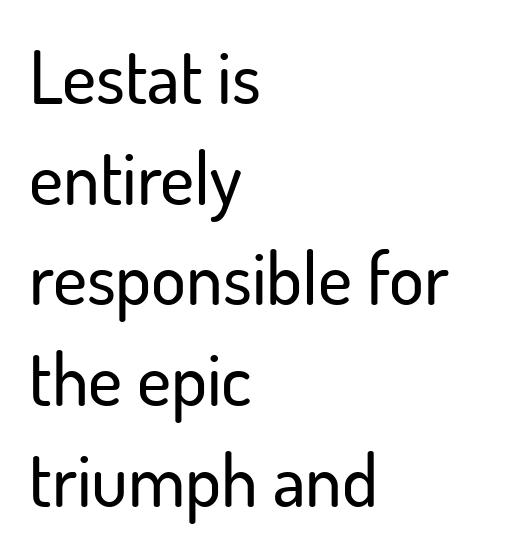
The image shows 73 px sans-serif type, upright; set left-aligned, normal line spacing (1.38x), normal letter spacing, not underlined; low stroke contrast and a small x-height.
